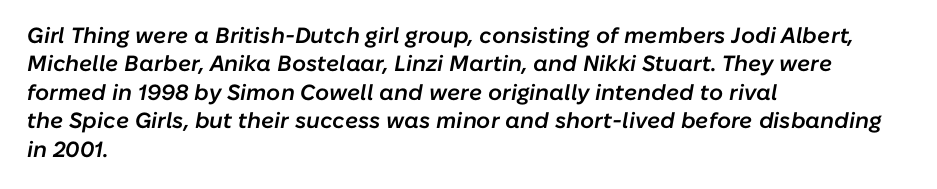
The image shows 22 px text type, italic (leaning right); set left-aligned, normal line spacing (1.29x), normal letter spacing, not underlined.
